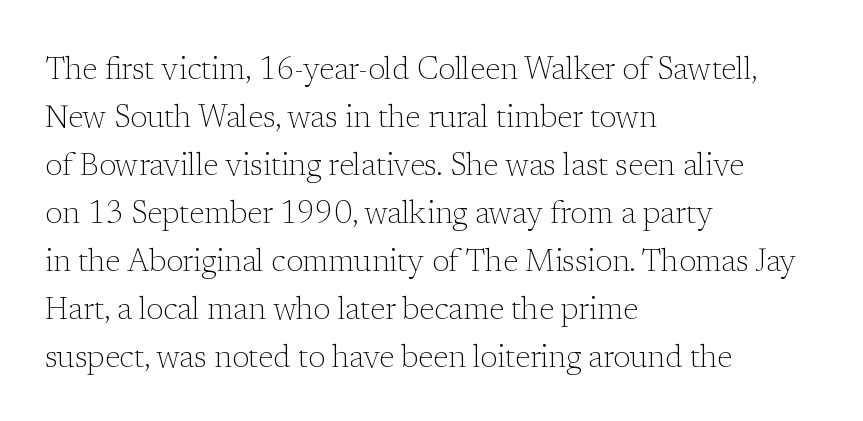
You can tell it's not italic because the verticals are truly vertical. The foot of each line stays bare and open. No extra ink here — the face is not bold. Left-aligned paragraph, ragged on the right. Type style note: has serifs. This sample has the flowing, uneven cadence of proportional lettering.
